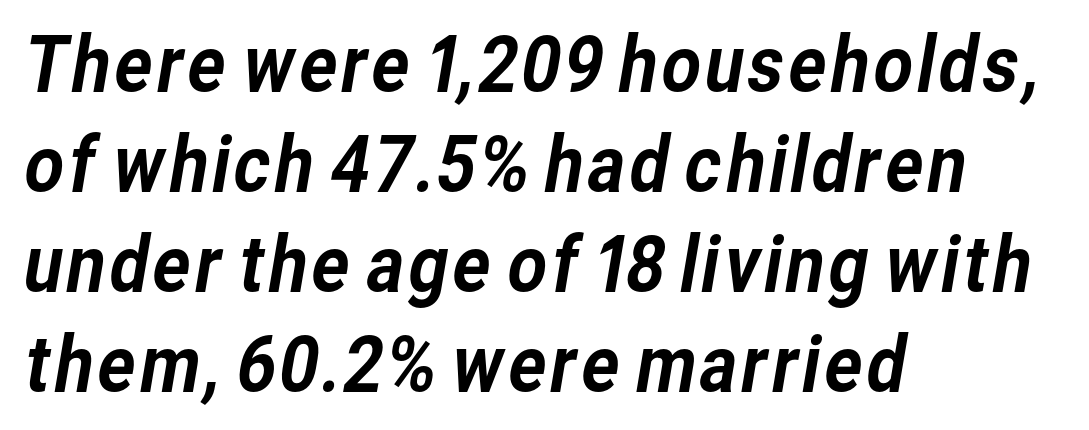
Any mark beneath the type? The region is blank. Look at the bottom of the vertical strokes: they stop flat, with no serifs. The typesetter chose a ragged-right arrangement here. Quick note: interline space is typical. Compared with typical body copy, the letter spacing here is the same.
